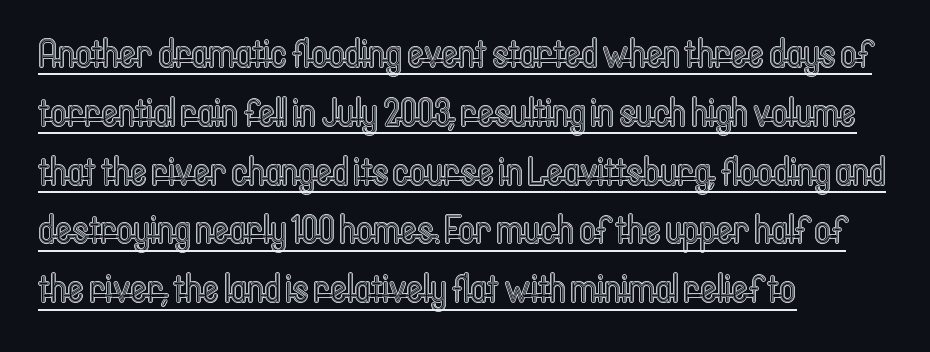
The image shows 40 px condensed type, upright; set left-aligned, normal line spacing (1.47x), normal letter spacing, underlined; a medium x-height.
